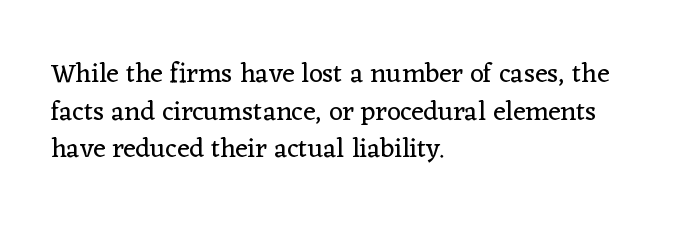
Notice how the stems are strictly vertical — no italics here. A bare baseline throughout the passage. Inter-character spacing is left at the font's built-in metrics. Vertical spacing — default. The ragged edge is on the right, which tells us the setting is flush left. The font sits on the lighter half of the weight spectrum, regular included.
